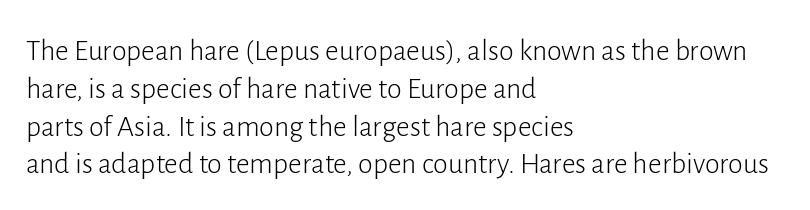
The foot of each line stays bare and open. Stroke thickness stays within the range of a standard reading face or lighter. Does the leading feel generous? No, just average. Here the designer chose a conventional face with non-uniform glyph widths.
